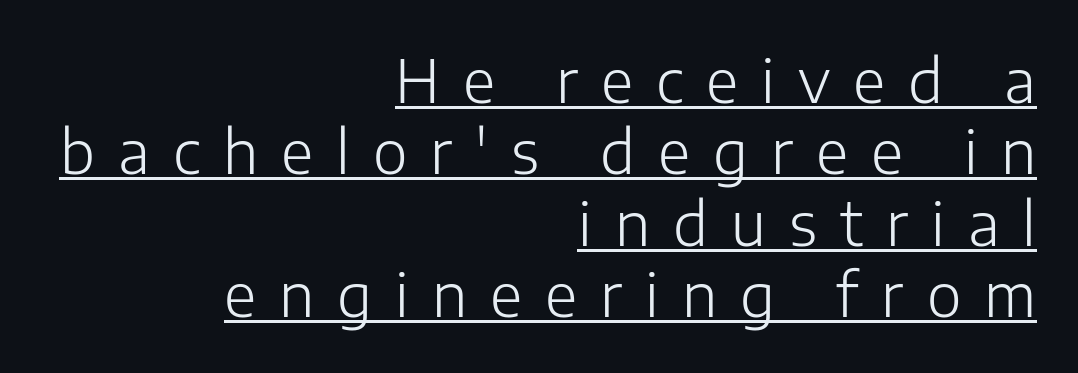
The image shows 59 px light sans-serif type, upright; set right-aligned, line spacing 1.21x, unusually wide letter spacing (+0.39 em), underlined; low stroke contrast and a medium x-height.
